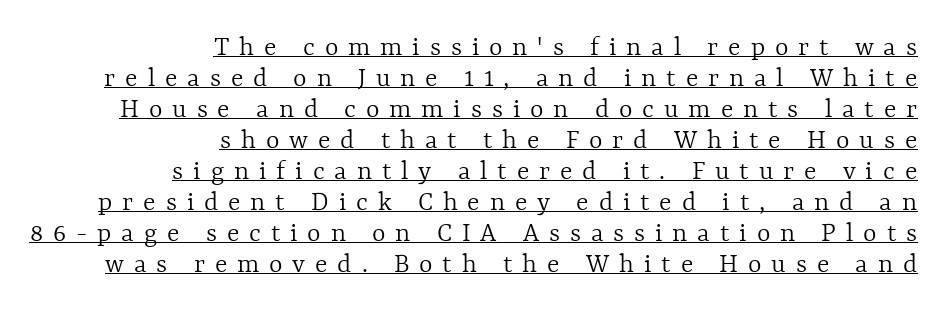
Is the letter spacing exaggerated? Yes — the characters are pushed far apart. Notice how descenders almost collide with the ascenders below — that's tight leading. It's the straight-up-and-down kind of type. Every row of glyphs terminates at an identical x-position on the right. Spacing verdict: proportional, widths tailored to each character.
